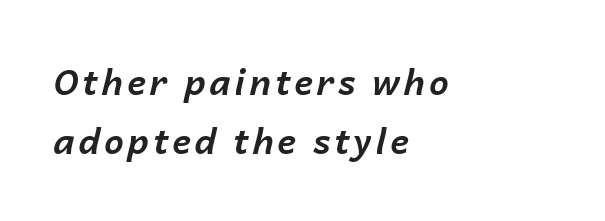
The image shows 35 px bold type, italic (leaning right); set left-aligned, normal line spacing (1.7x), not underlined; low stroke contrast and a medium x-height.
